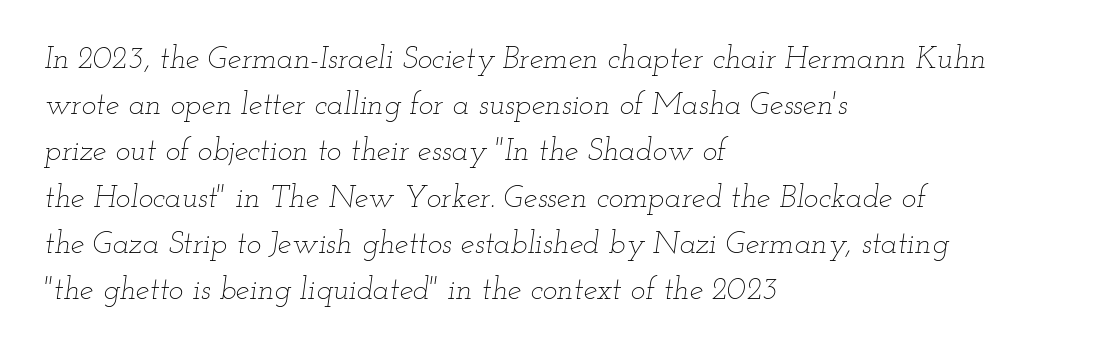
Q: Is the text bold? A: No.
Q: Is the text italic (slanted)? A: Yes, it leans right by about 12 degrees.
Q: Is the text underlined? A: No.
Q: How is the paragraph aligned? A: Left-aligned.
Q: Is the spacing between letters normal or unusually wide? A: Normal.
Q: Is the spacing between lines tight, normal or loose? A: Normal.
Q: Width (condensed, normal, or wide)? A: Wide.
Q: Stroke contrast? A: Low.
Q: x-height? A: Small.
Q: Monospaced? A: No.
